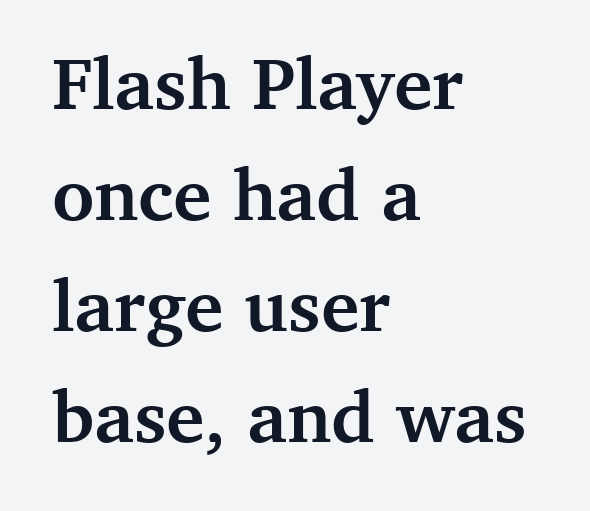
Q: Is the text bold? A: Yes.
Q: Is the text italic (slanted)? A: No, it is upright.
Q: Is the typeface a serif or a sans-serif typeface? A: Serif.
Q: Is the text underlined? A: No.
Q: How is the paragraph aligned? A: Left-aligned.
Q: Is the spacing between letters normal or unusually wide? A: Normal.
Q: Is the spacing between lines tight, normal or loose? A: Normal.
Q: Width (condensed, normal, or wide)? A: Normal.
Q: Stroke contrast? A: Medium.
Q: x-height? A: Medium.
Q: Monospaced? A: No.
